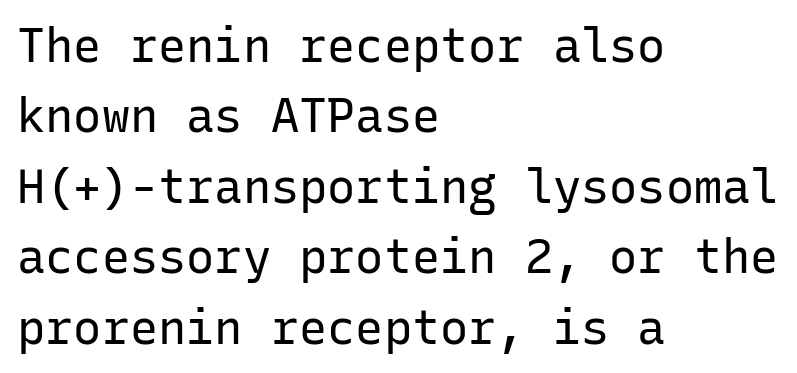
Does the type have serifs? No, each stem ends abruptly. The characters are drawn with everyday or finer stroke widths. Any mark beneath the type? The region is blank. Note the uniform advance width — an 'i' takes as much space as an 'm'.
